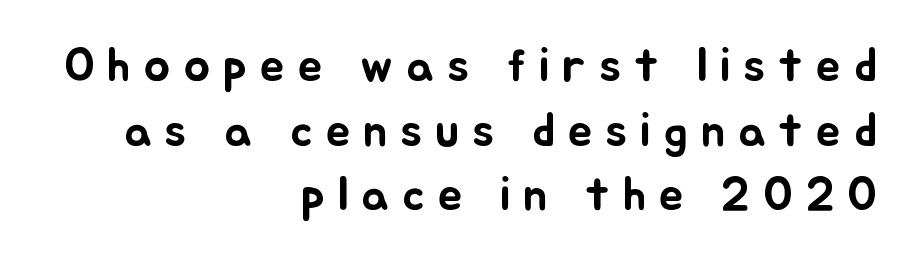
Q: Is the text italic (slanted)? A: No, it is upright.
Q: Is the text underlined? A: No.
Q: How is the paragraph aligned? A: Right-aligned.
Q: Is the spacing between letters normal or unusually wide? A: Unusually wide.
Q: Is the spacing between lines tight, normal or loose? A: Normal.
Q: Width (condensed, normal, or wide)? A: Normal.
Q: Stroke contrast? A: Low.
Q: x-height? A: Small.
Q: Monospaced? A: No.
